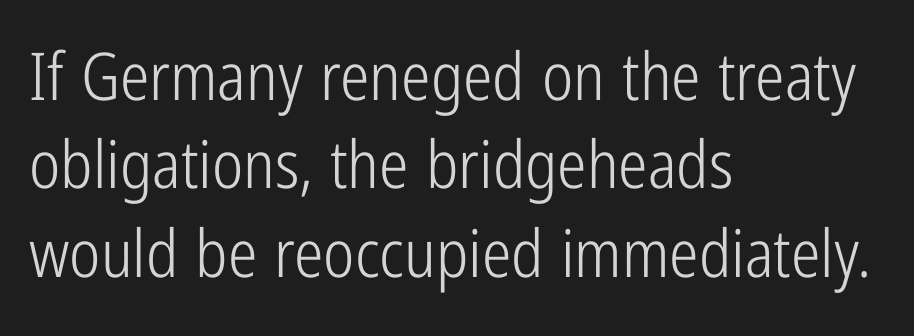
Q: Is the text bold? A: No.
Q: Is the text italic (slanted)? A: No, it is upright.
Q: Is the typeface a serif or a sans-serif typeface? A: Sans-serif.
Q: Is the text underlined? A: No.
Q: How is the paragraph aligned? A: Left-aligned.
Q: Is the spacing between letters normal or unusually wide? A: Normal.
Q: Is the spacing between lines tight, normal or loose? A: Normal.
Q: Width (condensed, normal, or wide)? A: Condensed.
Q: Stroke contrast? A: Low.
Q: x-height? A: Medium.
Q: Monospaced? A: No.
